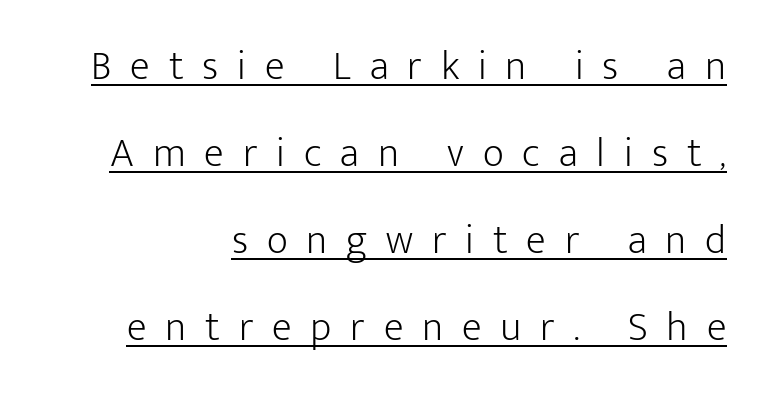
Q: Is the text bold? A: No.
Q: Is the text italic (slanted)? A: No, it is upright.
Q: Is the typeface a serif or a sans-serif typeface? A: Sans-serif.
Q: Is the text underlined? A: Yes.
Q: Is the spacing between letters normal or unusually wide? A: Unusually wide.
Q: Is the spacing between lines tight, normal or loose? A: Loose.
Q: Width (condensed, normal, or wide)? A: Normal.
Q: Stroke contrast? A: Low.
Q: x-height? A: Medium.
Q: Monospaced? A: No.
